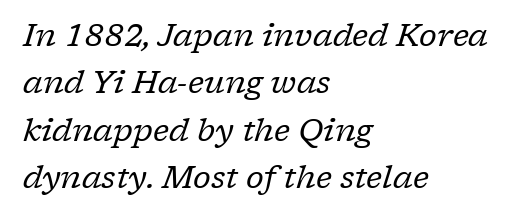
The image shows 31 px regular-weight serif type, italic (leaning right); set left-aligned, normal line spacing (1.53x), normal letter spacing, not underlined; low stroke contrast and a medium x-height.
